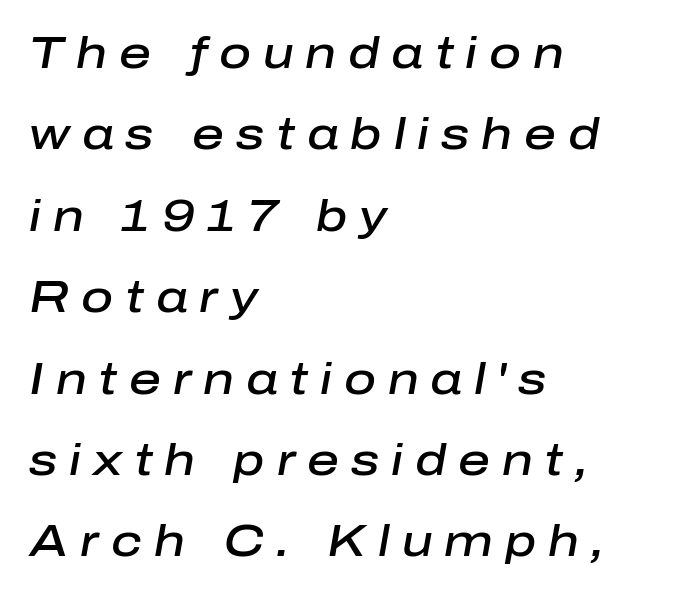
{"italic": "yes", "lean": "right", "slant_degrees": 10, "bold": "semi", "weight": "semibold", "width": "normal", "stroke_contrast": "low", "x_height": "medium", "monospaced": "no", "underline": "no", "align": "left", "line_spacing_ratio": 1.85, "letter_spacing": "wide", "letter_spacing_em": 0.27, "glyph_px": 44}
